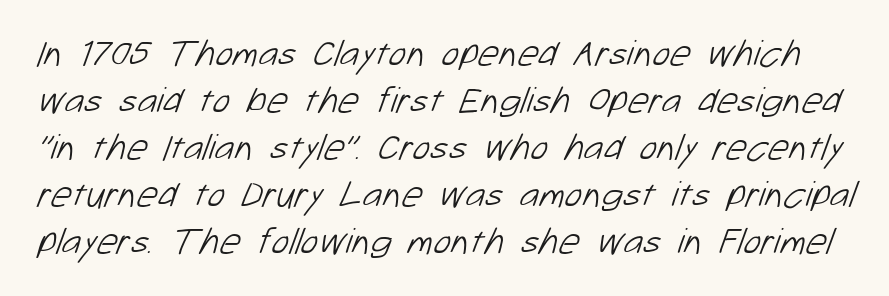
Q: Is the text bold? A: No.
Q: Is the typeface a serif or a sans-serif typeface? A: Sans-serif.
Q: Is the text underlined? A: No.
Q: Is the spacing between letters normal or unusually wide? A: Normal.
Q: Is the spacing between lines tight, normal or loose? A: Normal.
Q: Width (condensed, normal, or wide)? A: Normal.
Q: Stroke contrast? A: Low.
Q: x-height? A: Medium.
Q: Monospaced? A: No.
